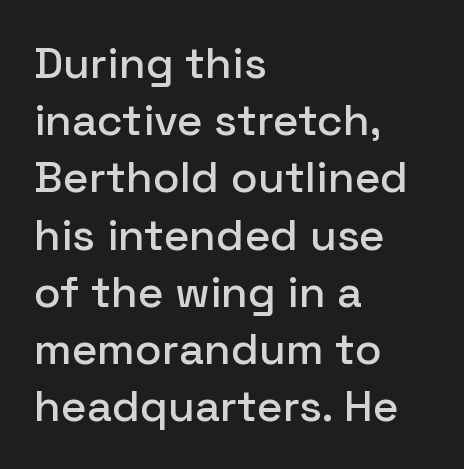
The image shows 44 px sans-serif type, upright; set left-aligned, normal line spacing (1.3x), normal letter spacing, not underlined; low stroke contrast and a medium x-height.
